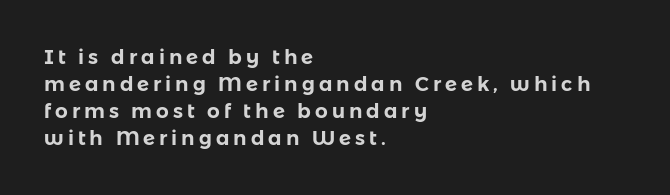
Q: Is the text italic (slanted)? A: No, it is upright.
Q: Is the text underlined? A: No.
Q: How is the paragraph aligned? A: Left-aligned.
Q: Is the spacing between letters normal or unusually wide? A: Unusually wide.
Q: Is the spacing between lines tight, normal or loose? A: Normal.
